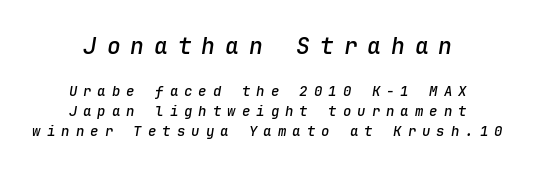
Anything drawn beneath the words? Only blank space. Caption: multi-line text, centered on the measure. A normal amount of white space separates one row of letters from the next. Size contrast runs from large at the top to small at the bottom. The strokes are fattened partway — semibold, not bold.
